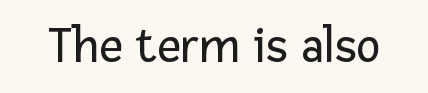
Q: Is the text bold? A: No.
Q: Is the text italic (slanted)? A: No, it is upright.
Q: Is the typeface a serif or a sans-serif typeface? A: Sans-serif.
Q: Is the text underlined? A: No.
Q: Is the spacing between letters normal or unusually wide? A: Normal.
Q: Width (condensed, normal, or wide)? A: Normal.
Q: Stroke contrast? A: Low.
Q: x-height? A: Medium.
Q: Monospaced? A: No.
